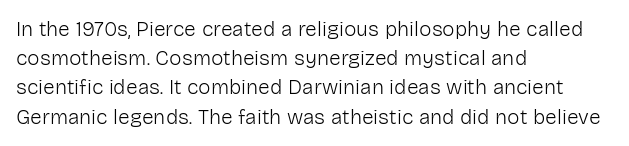
Q: Is the text bold? A: No.
Q: Is the text italic (slanted)? A: No, it is upright.
Q: Is the text underlined? A: No.
Q: How is the paragraph aligned? A: Left-aligned.
Q: Is the spacing between letters normal or unusually wide? A: Normal.
Q: Is the spacing between lines tight, normal or loose? A: Normal.
